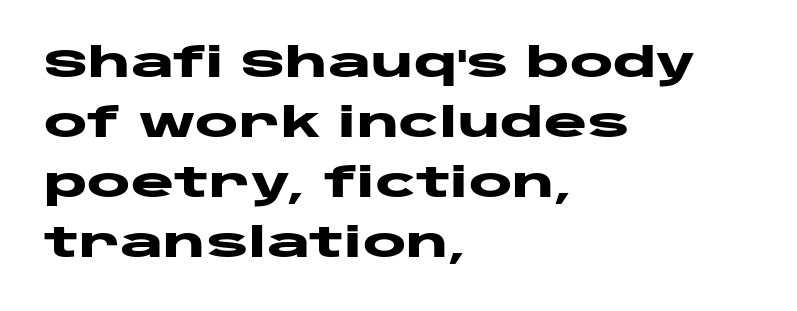
The image shows 41 px heavy, wide sans-serif type, upright; set left-aligned, normal line spacing (1.46x), normal letter spacing, not underlined; low stroke contrast and a large x-height.
